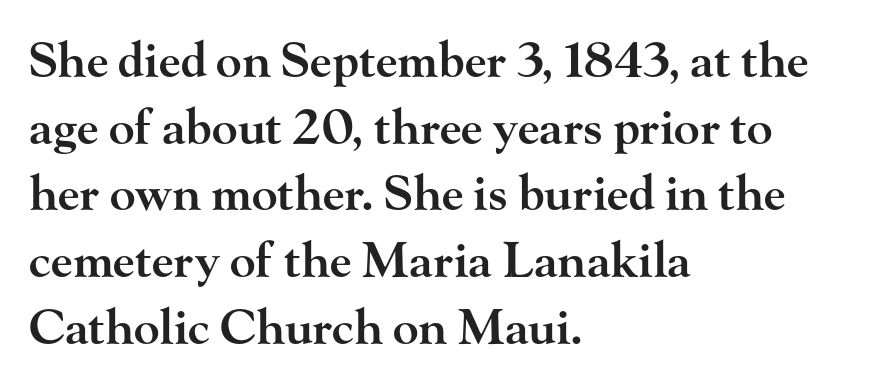
Q: Is the text bold? A: Semi-bold.
Q: Is the text italic (slanted)? A: No, it is upright.
Q: Is the typeface a serif or a sans-serif typeface? A: Serif.
Q: Is the text underlined? A: No.
Q: How is the paragraph aligned? A: Left-aligned.
Q: Is the spacing between letters normal or unusually wide? A: Normal.
Q: Is the spacing between lines tight, normal or loose? A: Normal.
Q: Width (condensed, normal, or wide)? A: Wide.
Q: Stroke contrast? A: High.
Q: x-height? A: Small.
Q: Monospaced? A: No.
